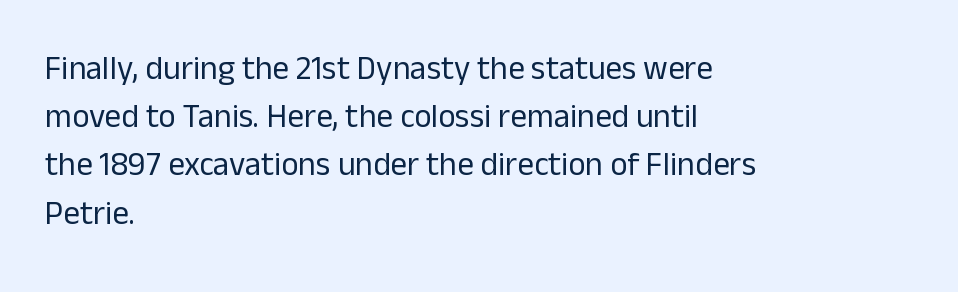
Q: Is the text bold? A: No.
Q: Is the text italic (slanted)? A: No, it is upright.
Q: Is the typeface a serif or a sans-serif typeface? A: Sans-serif.
Q: Is the text underlined? A: No.
Q: How is the paragraph aligned? A: Left-aligned.
Q: Is the spacing between letters normal or unusually wide? A: Normal.
Q: Is the spacing between lines tight, normal or loose? A: Normal.
Q: Width (condensed, normal, or wide)? A: Normal.
Q: Stroke contrast? A: Low.
Q: x-height? A: Medium.
Q: Monospaced? A: No.
